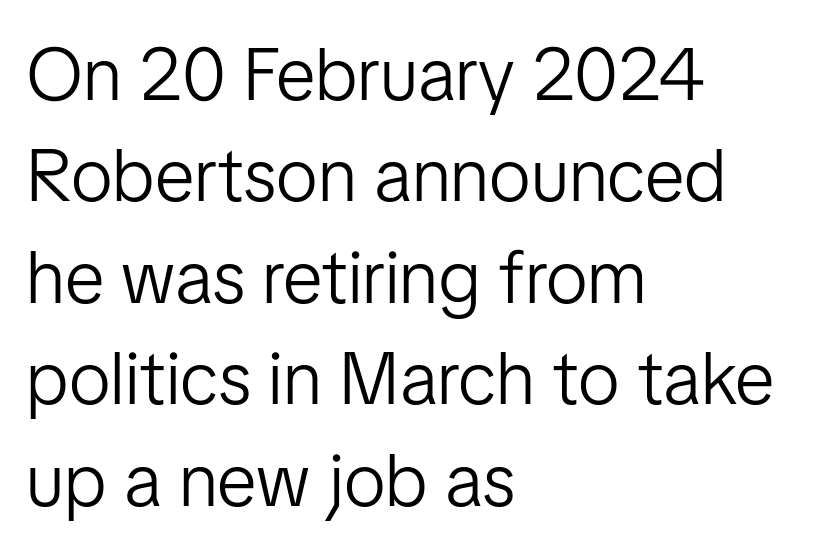
{"serif": "no", "italic": "no", "bold": "no", "weight": "light", "width": "normal", "stroke_contrast": "low", "x_height": "medium", "monospaced": "no", "underline": "no", "align": "left", "line_spacing": "normal", "line_spacing_ratio": 1.37, "letter_spacing": "normal", "letter_spacing_em": 0.0, "glyph_px": 74}
